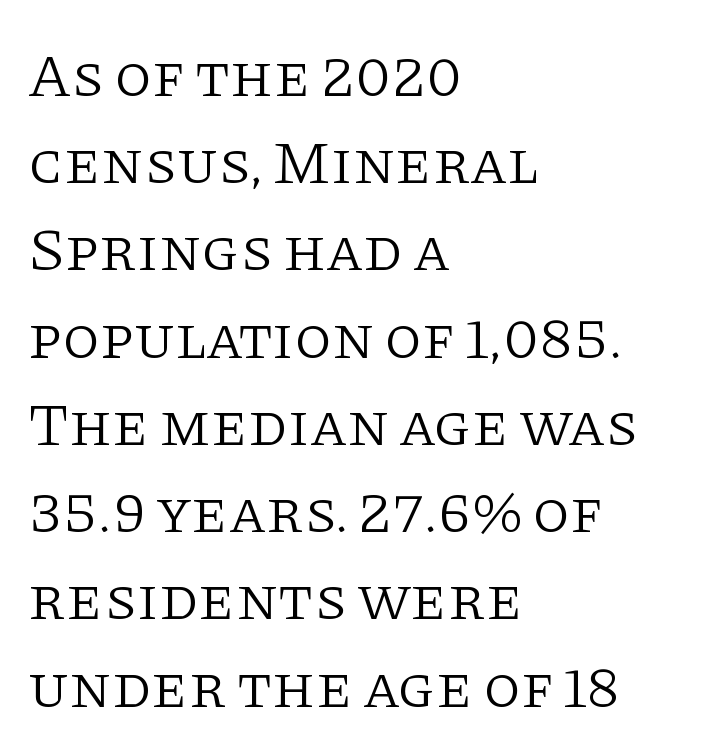
The image shows 61 px light serif type, upright; set left-aligned, normal line spacing (1.43x), normal letter spacing, not underlined; low stroke contrast and a large x-height.
